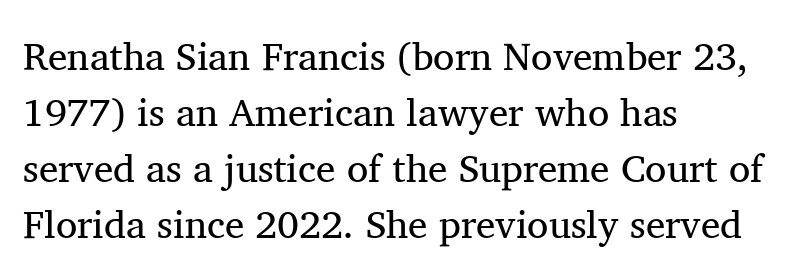
Every stem runs plumb, perpendicular to the baseline. Heft: none added — not bold. Think of a printed novel: that variable character pitch is what you see here. Regarding leading, the lines here are spaced in the standard way. Left-aligned paragraph, ragged on the right.
